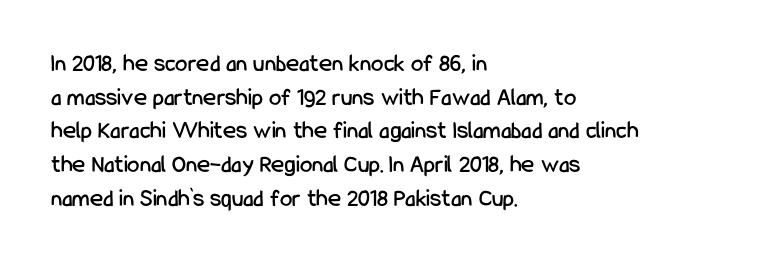
The image shows 25 px text type, upright; set left-aligned, normal line spacing (1.35x), normal letter spacing, not underlined.
